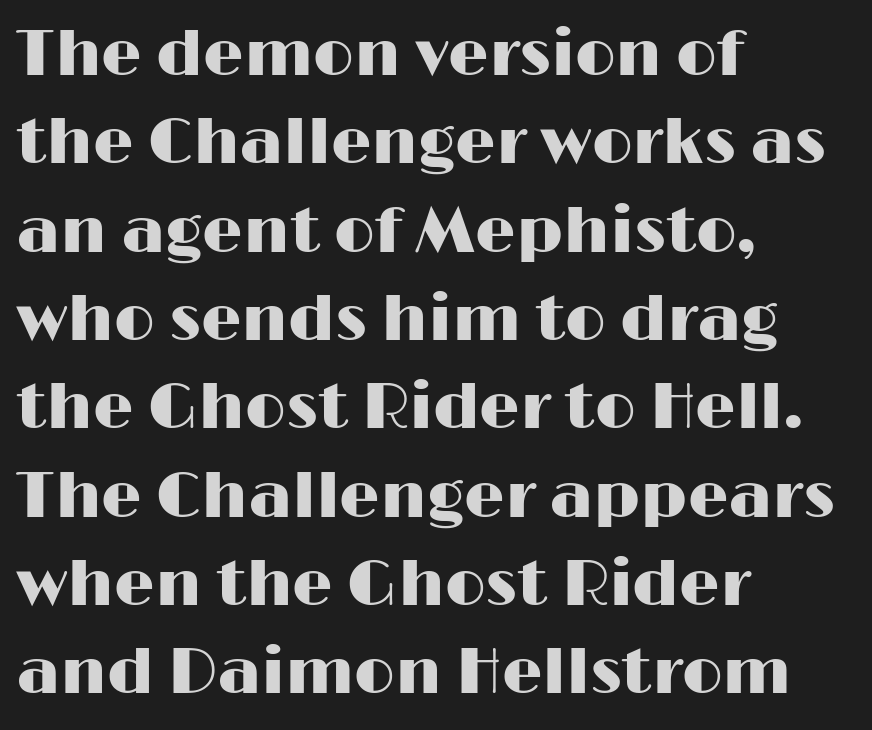
Q: Is the text italic (slanted)? A: No, it is upright.
Q: Is the typeface a serif or a sans-serif typeface? A: Sans-serif.
Q: Is the text underlined? A: No.
Q: How is the paragraph aligned? A: Left-aligned.
Q: Is the spacing between letters normal or unusually wide? A: Normal.
Q: Is the spacing between lines tight, normal or loose? A: Normal.
Q: Width (condensed, normal, or wide)? A: Wide.
Q: Stroke contrast? A: High.
Q: x-height? A: Medium.
Q: Monospaced? A: No.
